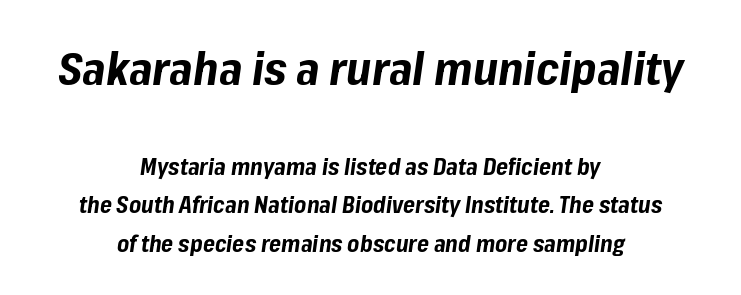
{"italic": "yes", "lean": "right", "slant_degrees": 8, "bold": "yes", "weight": "bold", "width": "normal", "stroke_contrast": "low", "x_height": "medium", "monospaced": "no", "underline": "no", "align": "center", "line_spacing": "normal", "line_spacing_ratio": 1.69, "letter_spacing": "normal", "letter_spacing_em": 0.0, "larger_block": "first", "size_ratio": 2.0, "glyph_px": 46}
